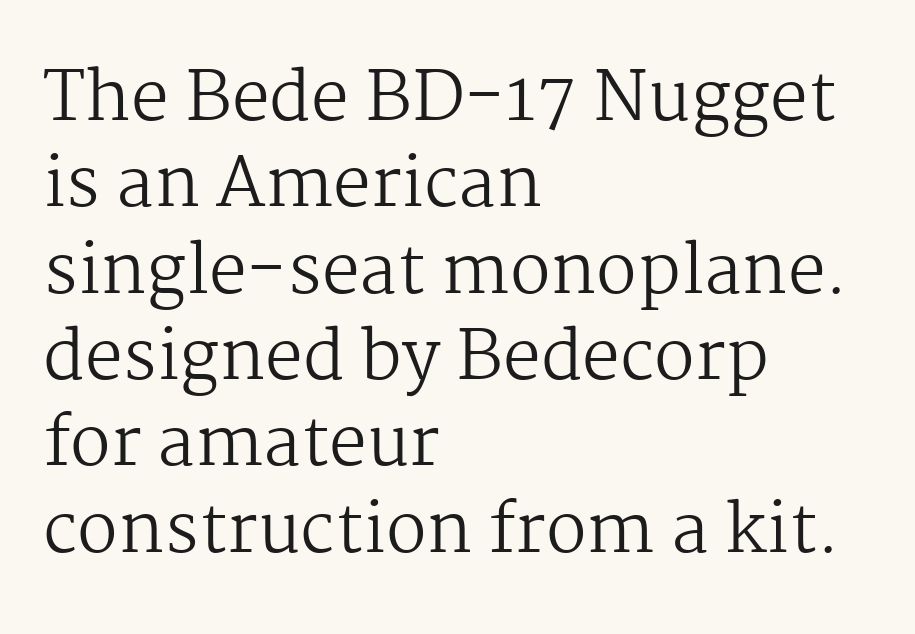
The image shows 68 px regular-weight serif type, upright; set left-aligned, normal line spacing (1.27x), normal letter spacing, not underlined; medium stroke contrast and a medium x-height.
